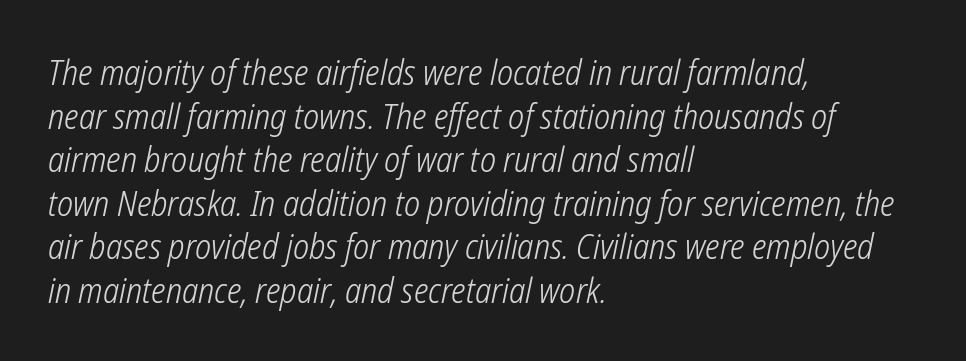
The image shows 34 px light, condensed sans-serif type; set left-aligned, normal line spacing (1.28x), normal letter spacing, not underlined; low stroke contrast and a medium x-height.
